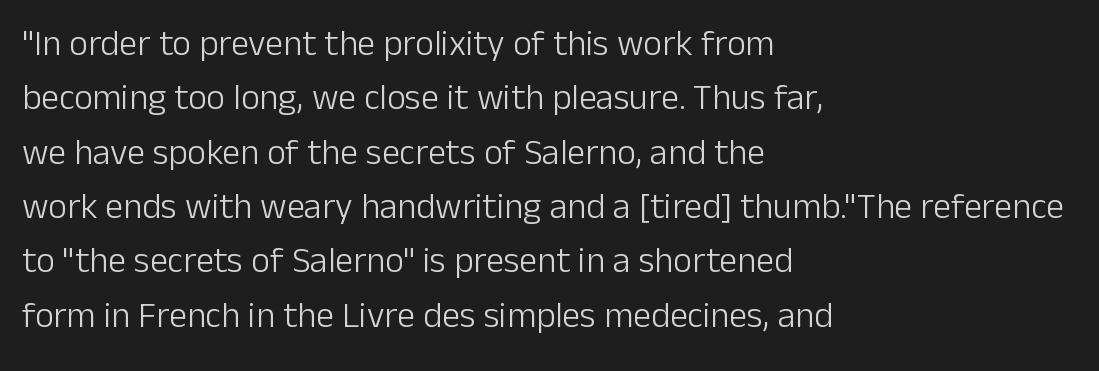
Q: Is the text bold? A: No.
Q: Is the text italic (slanted)? A: No, it is upright.
Q: Is the typeface a serif or a sans-serif typeface? A: Sans-serif.
Q: Is the text underlined? A: No.
Q: How is the paragraph aligned? A: Left-aligned.
Q: Is the spacing between letters normal or unusually wide? A: Normal.
Q: Is the spacing between lines tight, normal or loose? A: Normal.
Q: Width (condensed, normal, or wide)? A: Normal.
Q: Stroke contrast? A: Low.
Q: x-height? A: Medium.
Q: Monospaced? A: No.
